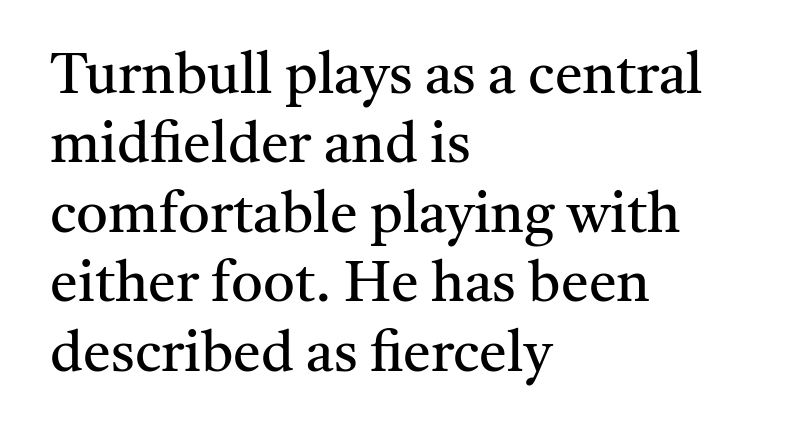
Q: Is the text bold? A: No.
Q: Is the text italic (slanted)? A: No, it is upright.
Q: Is the typeface a serif or a sans-serif typeface? A: Serif.
Q: Is the text underlined? A: No.
Q: How is the paragraph aligned? A: Left-aligned.
Q: Is the spacing between letters normal or unusually wide? A: Normal.
Q: Width (condensed, normal, or wide)? A: Normal.
Q: Stroke contrast? A: Medium.
Q: x-height? A: Medium.
Q: Monospaced? A: No.
